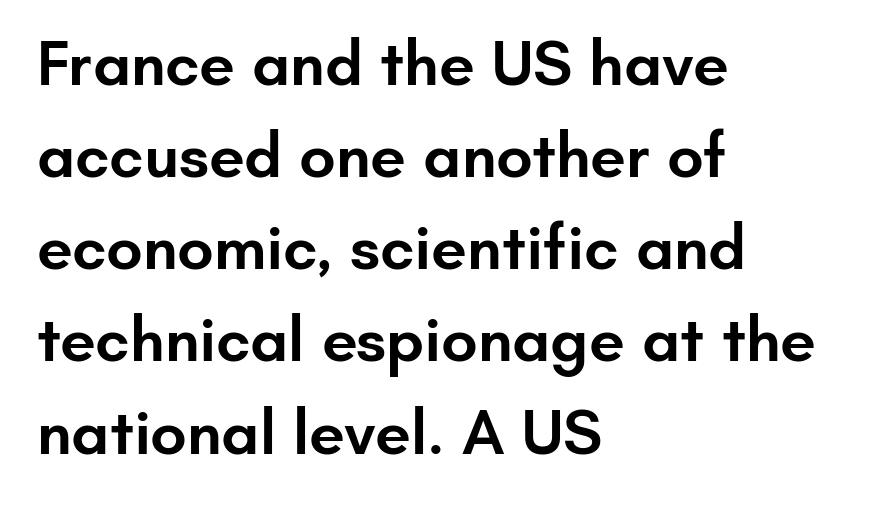
The image shows 64 px semibold sans-serif type, upright; set left-aligned, normal line spacing (1.44x), normal letter spacing, not underlined; low stroke contrast and a small x-height.
